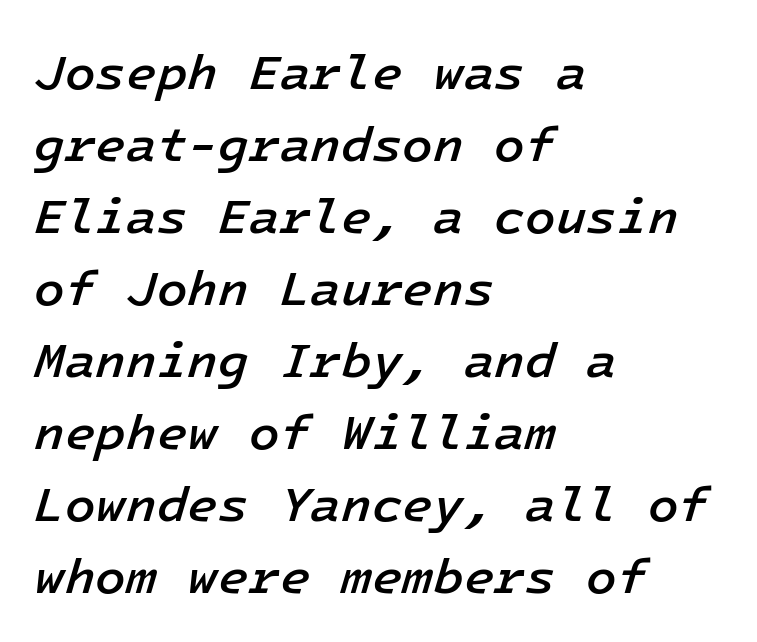
Q: Is the text bold? A: Semi-bold.
Q: Is the text italic (slanted)? A: Yes, it leans right by about 16 degrees.
Q: Is the text underlined? A: No.
Q: How is the paragraph aligned? A: Left-aligned.
Q: Is the spacing between letters normal or unusually wide? A: Normal.
Q: Is the spacing between lines tight, normal or loose? A: Normal.
Q: Width (condensed, normal, or wide)? A: Normal.
Q: Stroke contrast? A: Low.
Q: x-height? A: Medium.
